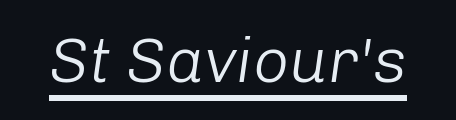
Q: Is the text bold? A: No.
Q: Is the text italic (slanted)? A: Yes, it leans right by about 8 degrees.
Q: Is the text underlined? A: Yes.
Q: Is the spacing between letters normal or unusually wide? A: Normal.
Q: Width (condensed, normal, or wide)? A: Normal.
Q: Stroke contrast? A: Low.
Q: x-height? A: Medium.
Q: Monospaced? A: No.
